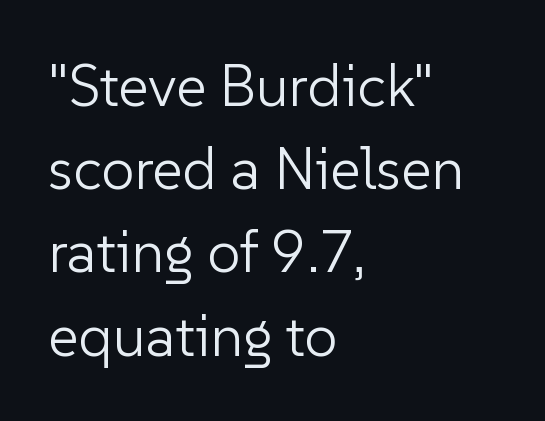
The image shows 59 px light sans-serif type, upright; set left-aligned, normal line spacing (1.41x), normal letter spacing, not underlined; low stroke contrast and a medium x-height.
